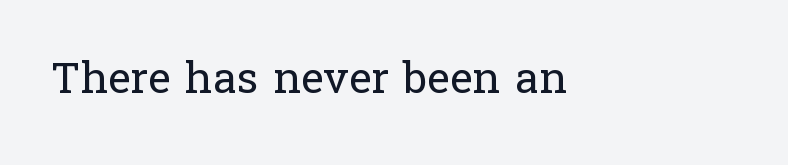
The image shows 43 px regular-weight serif type, upright; set normal letter spacing, not underlined; low stroke contrast and a medium x-height.
